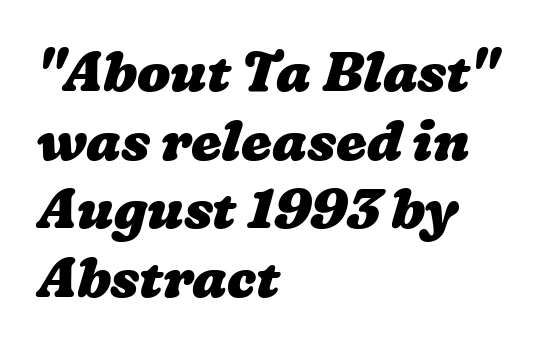
Is the block centered? No — it sits flush against the left margin. These lines keep a tight, regular rhythm from letter to letter. Every letter is thick-stroked: bold, no question. Words float on clear page, feet unadorned. If you measured baseline to baseline, you'd find a middling distance. Varying glyph widths throughout — classic text-font behaviour.
